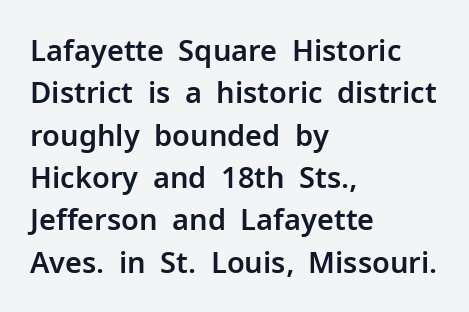
The foot of each line stays bare and open. Serif or sans? Sans — the stroke terminals are bare. This sample has the flowing, uneven cadence of proportional lettering. In CSS terms this would be text-align: left.
